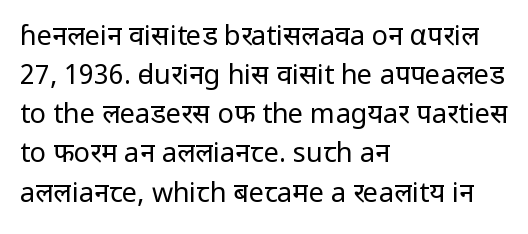
Q: Is the text bold? A: No.
Q: Is the text italic (slanted)? A: No, it is upright.
Q: Is the text underlined? A: No.
Q: How is the paragraph aligned? A: Left-aligned.
Q: Is the spacing between letters normal or unusually wide? A: Normal.
Q: Is the spacing between lines tight, normal or loose? A: Normal.
